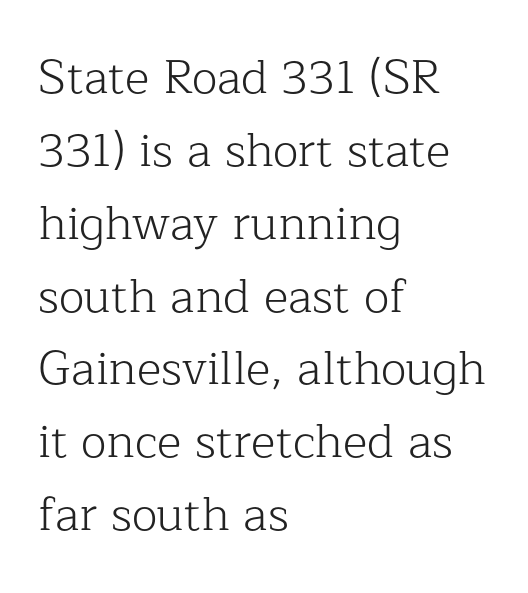
{"serif": "yes", "italic": "no", "bold": "no", "weight": "light", "width": "normal", "stroke_contrast": "low", "x_height": "medium", "monospaced": "no", "underline": "no", "align": "left", "line_spacing": "normal", "line_spacing_ratio": 1.55, "letter_spacing": "normal", "letter_spacing_em": 0.0, "glyph_px": 47}
